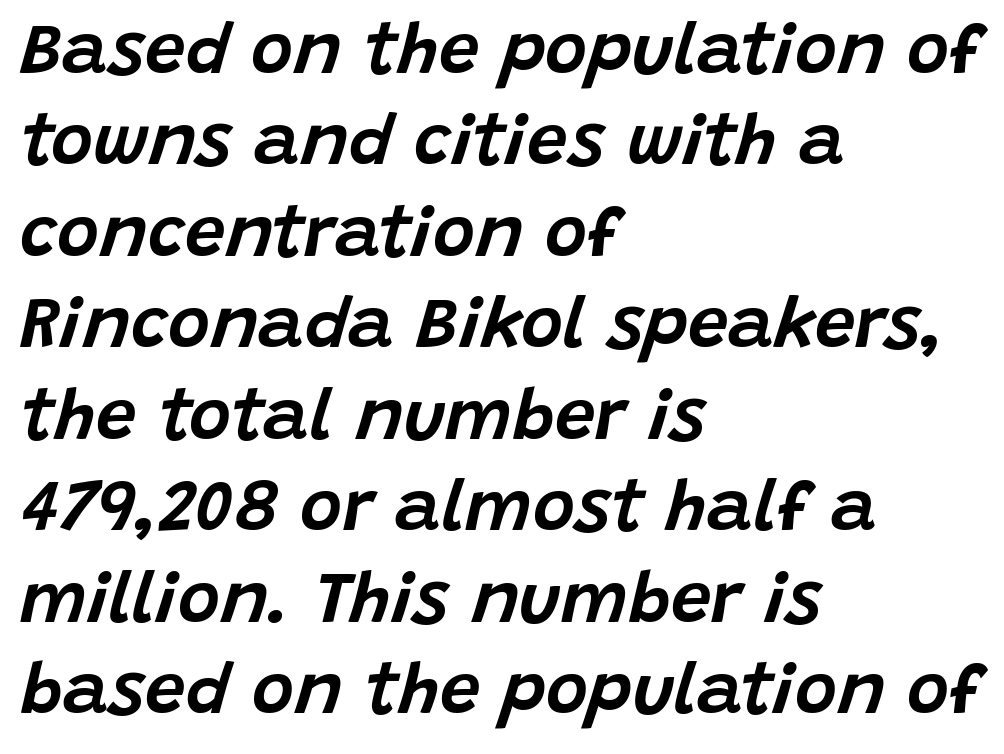
Q: Is the text italic (slanted)? A: Yes, it leans right by about 15 degrees.
Q: Is the text underlined? A: No.
Q: How is the paragraph aligned? A: Left-aligned.
Q: Is the spacing between letters normal or unusually wide? A: Normal.
Q: Is the spacing between lines tight, normal or loose? A: Normal.
Q: Width (condensed, normal, or wide)? A: Normal.
Q: Stroke contrast? A: Low.
Q: x-height? A: Large.
Q: Monospaced? A: No.
